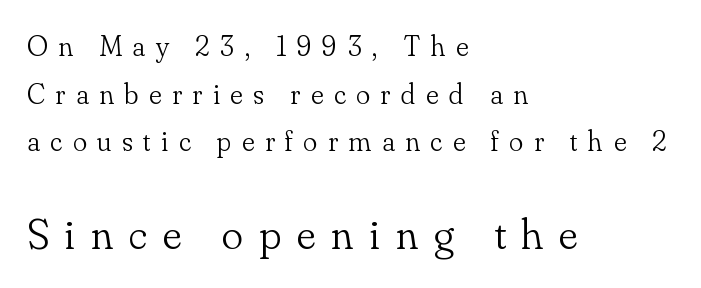
Typeset ragged right — the left edge is the straight one. A clean baseline with only descenders dipping below it. Each letter keeps its own natural width here, so spacing adapts to shape. Type style note: has serifs. Does the bottom block carry the larger type? Yes, it does.
